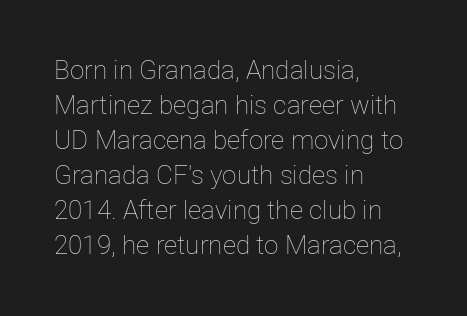
{"italic": "no", "bold": "no", "underline": "no", "align": "left", "line_spacing": "normal", "line_spacing_ratio": 1.35, "letter_spacing": "normal", "letter_spacing_em": 0.0, "glyph_px": 26}
